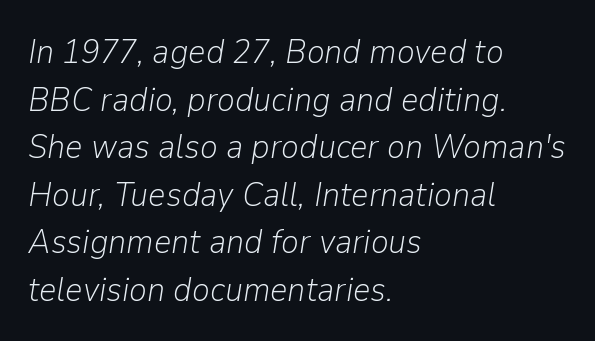
Q: Is the text bold? A: No.
Q: Is the text italic (slanted)? A: Yes, it leans right by about 9 degrees.
Q: Is the text underlined? A: No.
Q: How is the paragraph aligned? A: Left-aligned.
Q: Is the spacing between letters normal or unusually wide? A: Normal.
Q: Is the spacing between lines tight, normal or loose? A: Normal.
Q: Width (condensed, normal, or wide)? A: Normal.
Q: Stroke contrast? A: Low.
Q: x-height? A: Medium.
Q: Monospaced? A: No.
